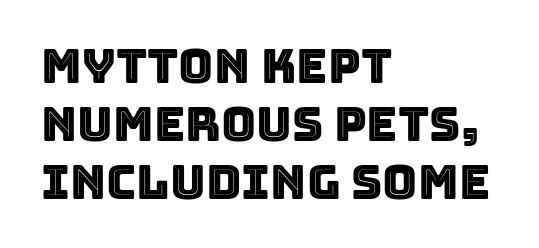
A typesetter would call this zero additional tracking. Looks like regular typesetting: each glyph gets only the width it needs. Decoration check: the copy has no underline. Every stem runs plumb, perpendicular to the baseline. The compositor pushed each line to the left boundary.
